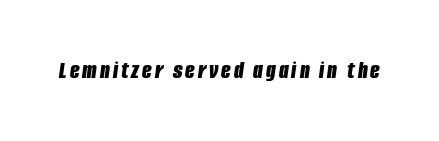
{"italic": "yes", "lean": "right", "slant_degrees": 8, "bold": "yes", "underline": "no", "glyph_px": 25}
